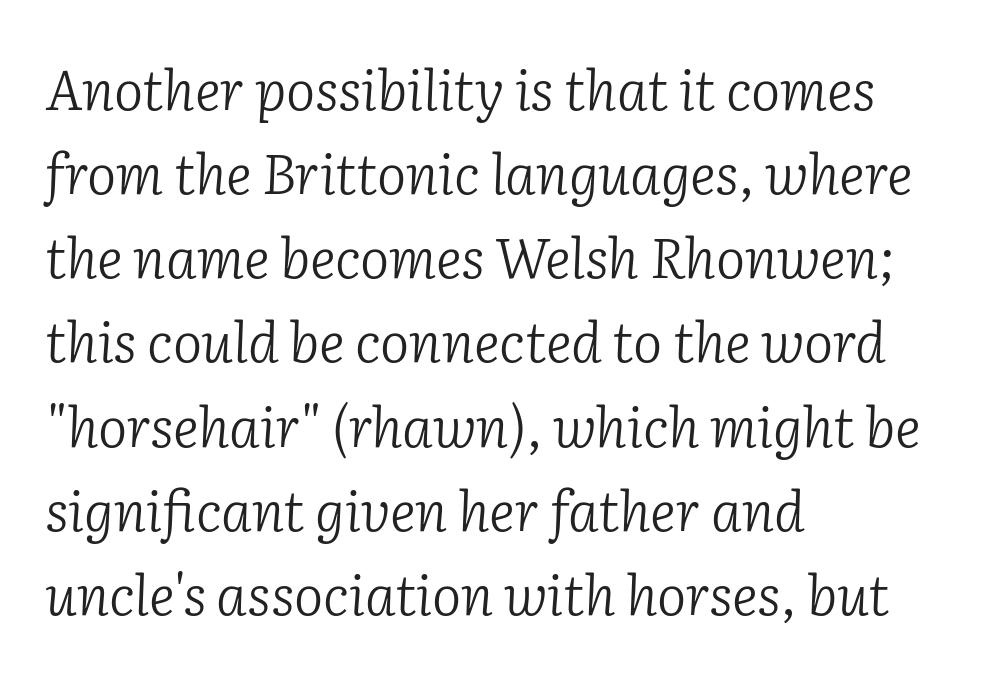
The image shows 55 px light serif type, italic (leaning right); set left-aligned, normal line spacing (1.53x), normal letter spacing, not underlined; low stroke contrast and a medium x-height.
